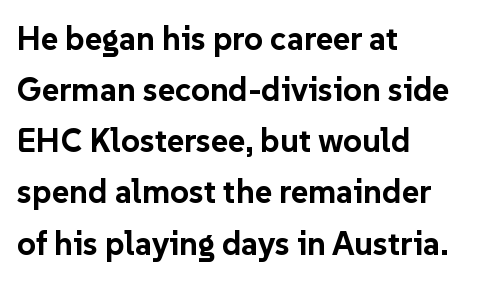
The typesetter chose a ragged-right arrangement here. Notice how the stems are strictly vertical — no italics here. Descenders hang freely into open space. A typesetter would call this zero additional tracking. This sample uses a sans-serif face.
